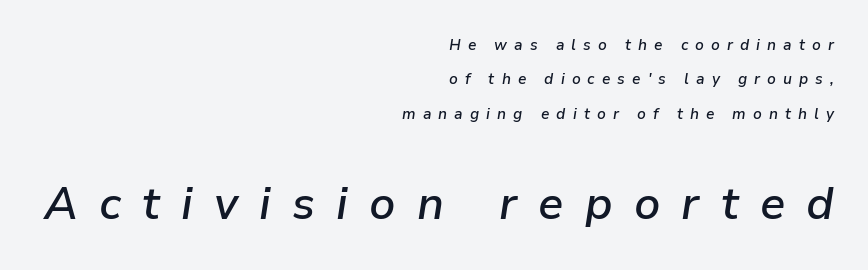
Substantial extra tracking has been applied to these lines. Horizontal alignment here is rightward, an uncommon choice for prose. The space beneath each line is pristine and unruled. Weight check: semibold — heavier than regular, not quite bold.
